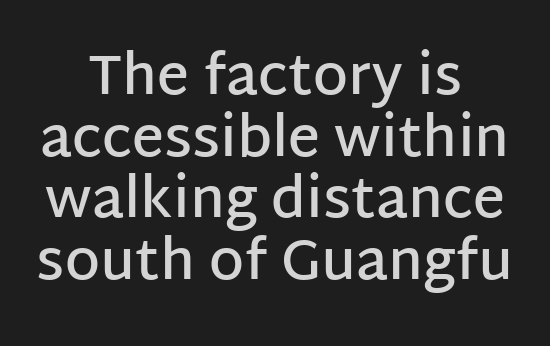
Q: Is the text bold? A: Semi-bold.
Q: Is the text italic (slanted)? A: No, it is upright.
Q: Is the typeface a serif or a sans-serif typeface? A: Sans-serif.
Q: Is the text underlined? A: No.
Q: How is the paragraph aligned? A: Centered.
Q: Is the spacing between letters normal or unusually wide? A: Normal.
Q: Is the spacing between lines tight, normal or loose? A: Tight.
Q: Width (condensed, normal, or wide)? A: Normal.
Q: Stroke contrast? A: Low.
Q: x-height? A: Large.
Q: Monospaced? A: No.
